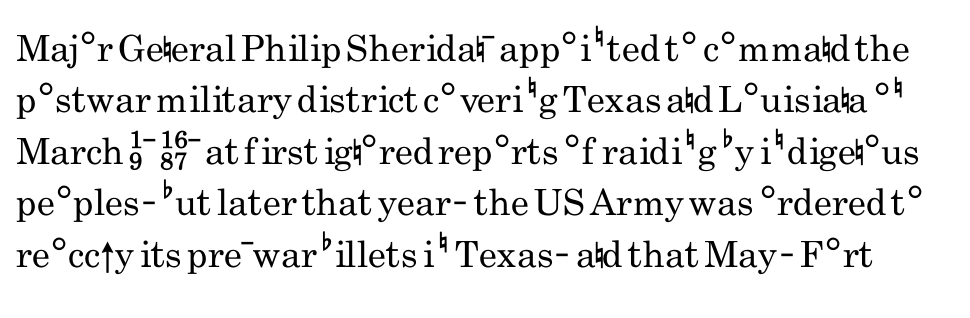
No letter is thick-stroked: the sample isn't bold. The letters carry no serifs — their stems end cleanly without finishing strokes. The font's upright variant was chosen for this text. Only glyphs here, with clear space below each row. Looks like regular typesetting: each glyph gets only the width it needs. In terms of leading, this rendering sits right in the middle.
